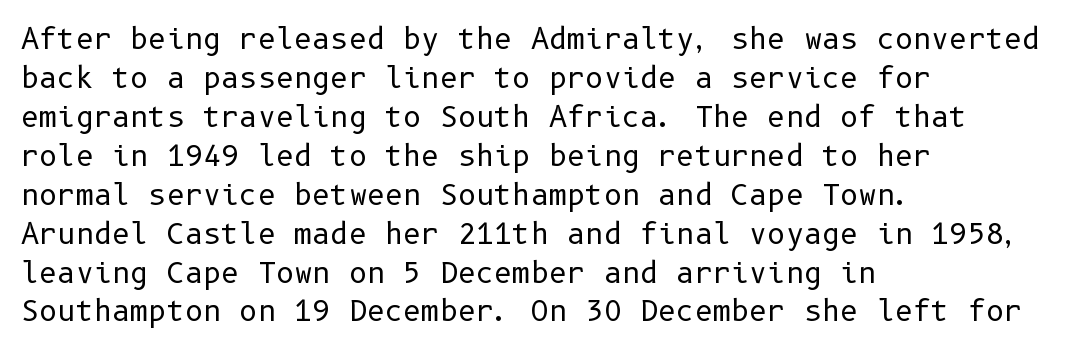
{"serif": "no", "italic": "no", "bold": "no", "weight": "regular", "width": "normal", "stroke_contrast": "low", "x_height": "medium", "underline": "no", "align": "left", "line_spacing": "normal", "line_spacing_ratio": 1.39, "letter_spacing": "normal", "letter_spacing_em": 0.0, "glyph_px": 28}
